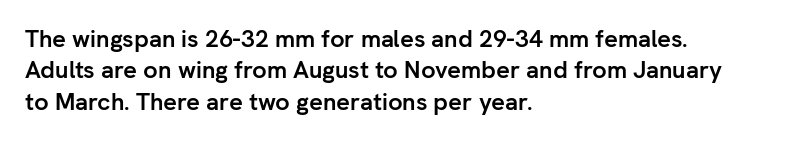
Caption: standard tracking, unaltered. In CSS terms this would be text-align: left. Unlike italic type, these characters show no tilt at all. A dark, heavy texture on the line: the type is bold.
